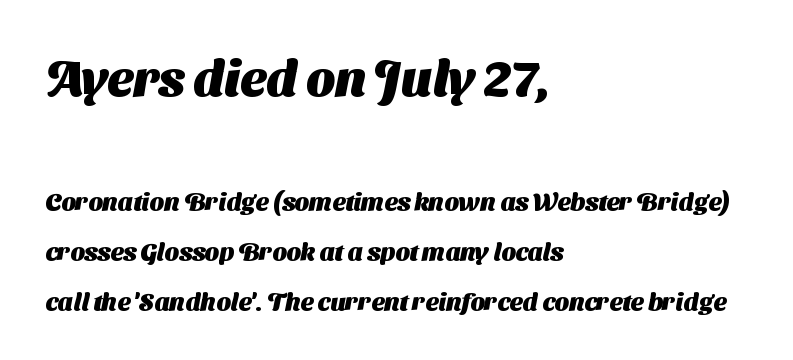
{"serif": "no", "bold": "yes", "weight": "heavy", "width": "normal", "stroke_contrast": "medium", "x_height": "medium", "monospaced": "no", "underline": "no", "align": "left", "line_spacing": "loose", "line_spacing_ratio": 1.99, "letter_spacing": "normal", "letter_spacing_em": 0.0, "larger_block": "first", "size_ratio": 2.0, "glyph_px": 50}
